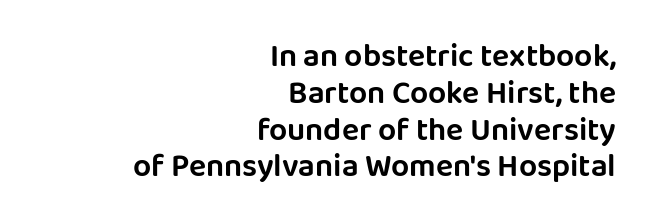
{"serif": "no", "italic": "no", "width": "normal", "stroke_contrast": "low", "x_height": "large", "monospaced": "no", "underline": "no", "align": "right", "line_spacing": "tight", "line_spacing_ratio": 1.15, "letter_spacing": "normal", "letter_spacing_em": 0.0, "glyph_px": 32}
